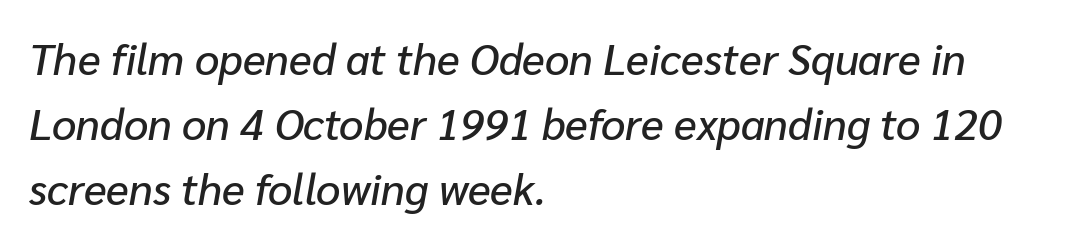
The image shows 43 px text type, italic (leaning right); set left-aligned, normal line spacing (1.51x), normal letter spacing, not underlined; low stroke contrast and a medium x-height.
